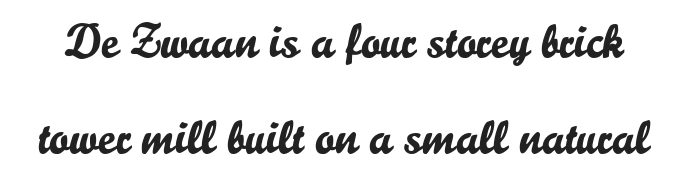
The image shows 48 px sans-serif type; set loose line spacing (2.0x), normal letter spacing, not underlined; low stroke contrast and a small x-height.
